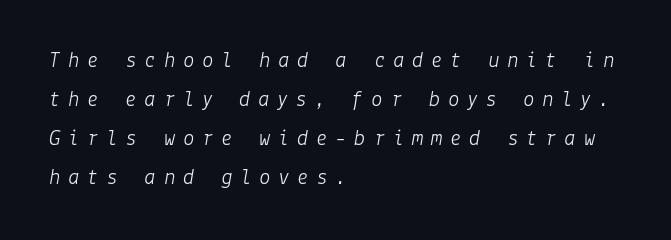
The image shows 23 px text type, italic (leaning right); set left-aligned, normal line spacing (1.7x), unusually wide letter spacing (+0.33 em), not underlined.
